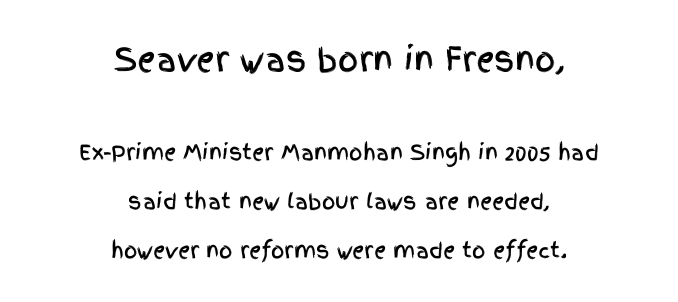
{"serif": "no", "italic": "no", "width": "condensed", "x_height": "large", "monospaced": "no", "underline": "no", "align": "center", "line_spacing": "loose", "line_spacing_ratio": 2.35, "letter_spacing": "normal", "letter_spacing_em": 0.0, "larger_block": "first", "size_ratio": 1.52, "glyph_px": 32}
